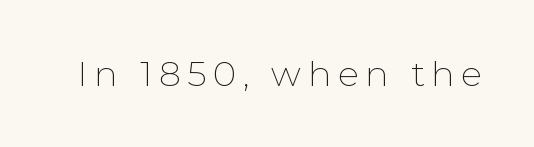
Here the designer chose a conventional face with non-uniform glyph widths. When letters stand straight like this, we call the style roman or upright. No chunkiness to these letters — they're not bold. Clear beneath every line of the passage. This is sans-serif lettering, the kind often seen on screens and signage.
